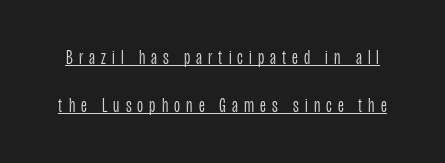
{"italic": "no", "bold": "no", "underline": "yes", "line_spacing": "loose", "line_spacing_ratio": 2.29, "letter_spacing": "wide", "letter_spacing_em": 0.29, "glyph_px": 21}
